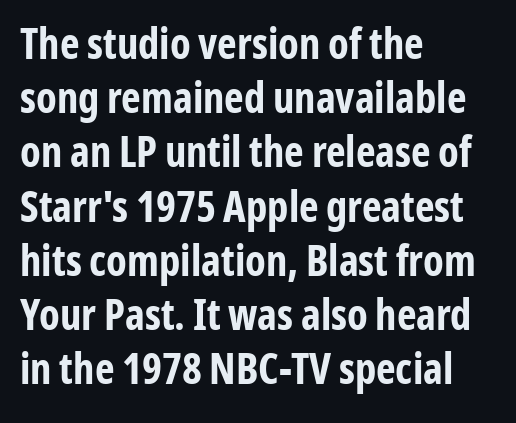
Note the varied advance widths — an 'i' is clearly narrower than an 'm'. The lines sit at an ordinary, default distance from one another. Heavy, bold letterforms. This is the regular roman posture of the typeface.
